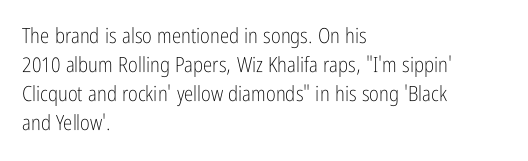
Letters rest on an invisible, unmarked baseline. Heaviness? Minimal to ordinary, like unemphasized prose. The rendering anchors every line to the left-hand side. The line-height multiplier appears to be the usual default.
